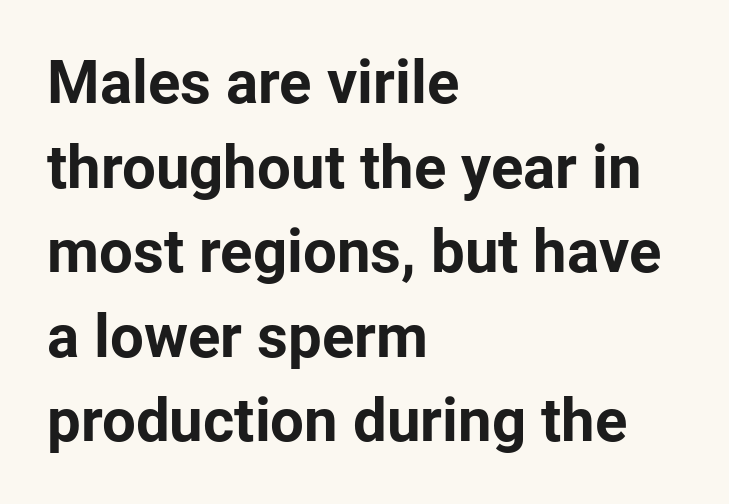
The image shows 60 px bold sans-serif type, upright; set left-aligned, normal line spacing (1.41x), normal letter spacing, not underlined; low stroke contrast and a medium x-height.
